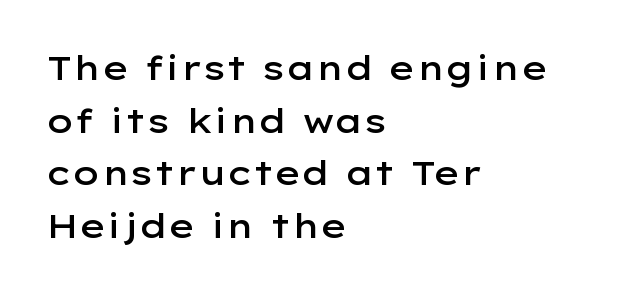
The image shows 34 px semibold, wide sans-serif type, upright; set left-aligned, normal line spacing (1.55x), normal letter spacing, not underlined; low stroke contrast and a medium x-height.
